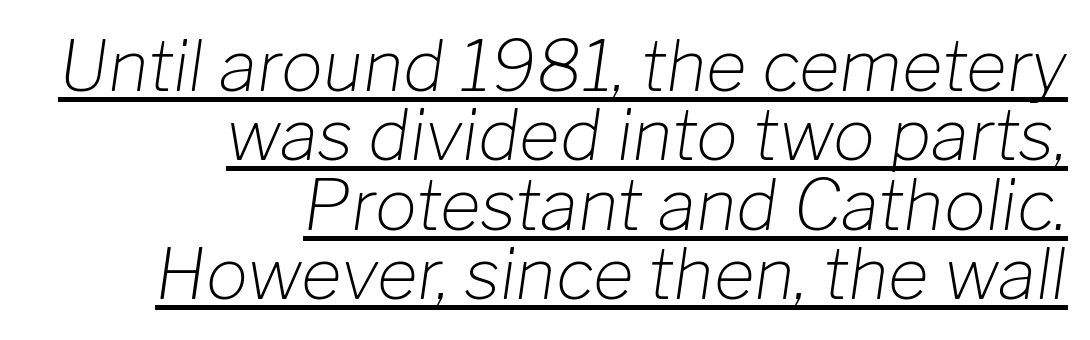
Glance below the letters and you will spot a drawn line. A typesetter would call this proportional, since set widths differ per character. Nothing unusual about the tracking: characters are spaced as the font intends. A flush-right, rag-left setting is used for this passage. Honestly, the rows look squashed on top of each other.
